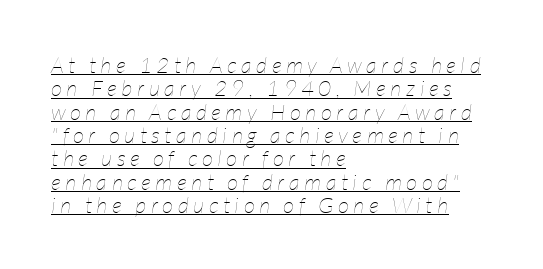
The image shows 22 px text type, italic (leaning right); set left-aligned, tight line spacing (1.06x), unusually wide letter spacing (+0.21 em), underlined.
